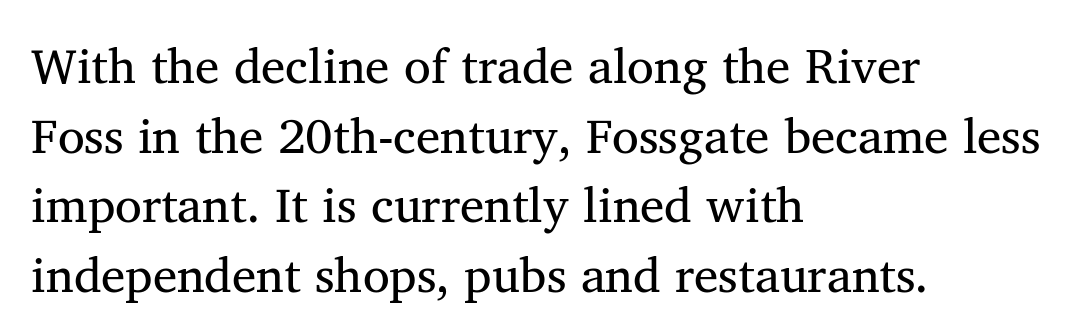
The leading is moderate, giving the passage an even texture. Observe the ordinary spacing: letters are neighbours, not strangers. Proportional: the letters do not fall into vertical columns. Are there feet on the stems? There are — it's a serif. The gap between lines stays unmarked. Which margin do the lines hug? The left one — the right edge is uneven.
